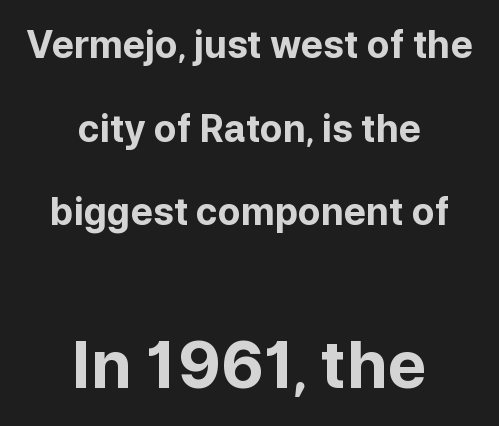
{"serif": "no", "italic": "no", "bold": "yes", "weight": "bold", "width": "normal", "stroke_contrast": "low", "x_height": "medium", "monospaced": "no", "underline": "no", "align": "center", "line_spacing": "loose", "line_spacing_ratio": 2.26, "letter_spacing": "normal", "letter_spacing_em": 0.0, "larger_block": "second", "size_ratio": 1.76, "glyph_px": 65}
